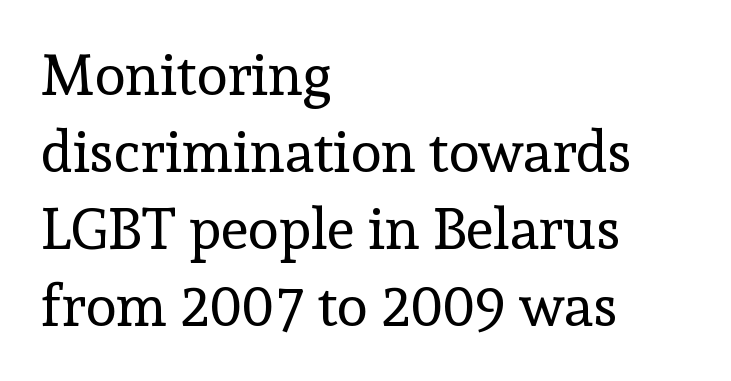
{"serif": "yes", "italic": "no", "bold": "no", "weight": "regular", "width": "normal", "x_height": "medium", "monospaced": "no", "underline": "no", "align": "left", "line_spacing": "normal", "line_spacing_ratio": 1.35, "letter_spacing": "normal", "letter_spacing_em": 0.0, "glyph_px": 57}
